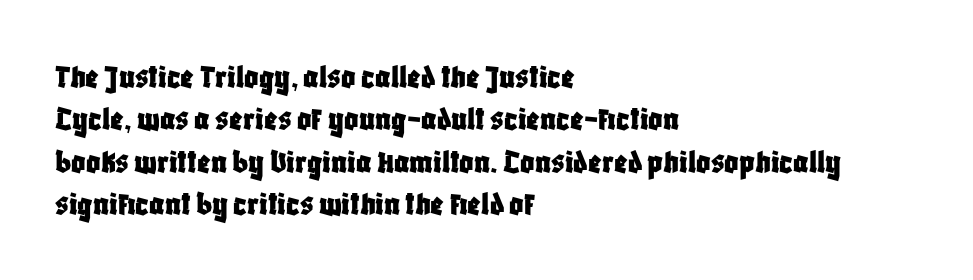
The image shows 35 px condensed sans-serif type, upright; set left-aligned, line spacing 1.21x, normal letter spacing, not underlined; low stroke contrast and a large x-height.
